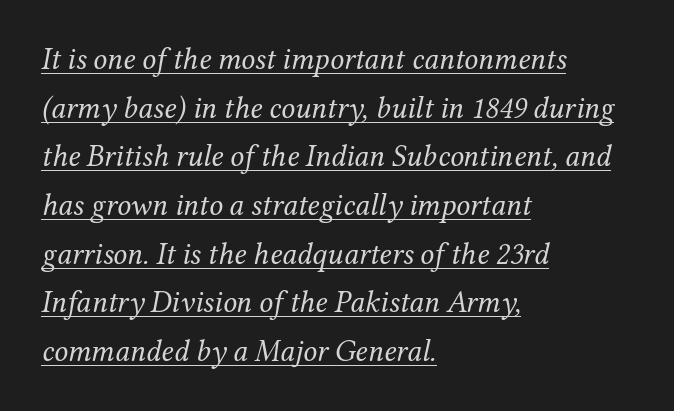
Q: Is the text bold? A: No.
Q: Is the text italic (slanted)? A: Yes, it leans right by about 12 degrees.
Q: Is the typeface a serif or a sans-serif typeface? A: Serif.
Q: Is the text underlined? A: Yes.
Q: How is the paragraph aligned? A: Left-aligned.
Q: Is the spacing between letters normal or unusually wide? A: Normal.
Q: Is the spacing between lines tight, normal or loose? A: Normal.
Q: Width (condensed, normal, or wide)? A: Normal.
Q: Stroke contrast? A: Medium.
Q: x-height? A: Medium.
Q: Monospaced? A: No.
